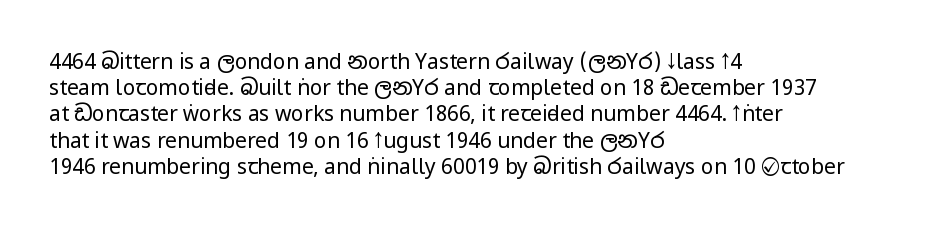
Q: Is the text bold? A: No.
Q: Is the text italic (slanted)? A: No, it is upright.
Q: Is the text underlined? A: No.
Q: How is the paragraph aligned? A: Left-aligned.
Q: Is the spacing between letters normal or unusually wide? A: Normal.
Q: Is the spacing between lines tight, normal or loose? A: Normal.
